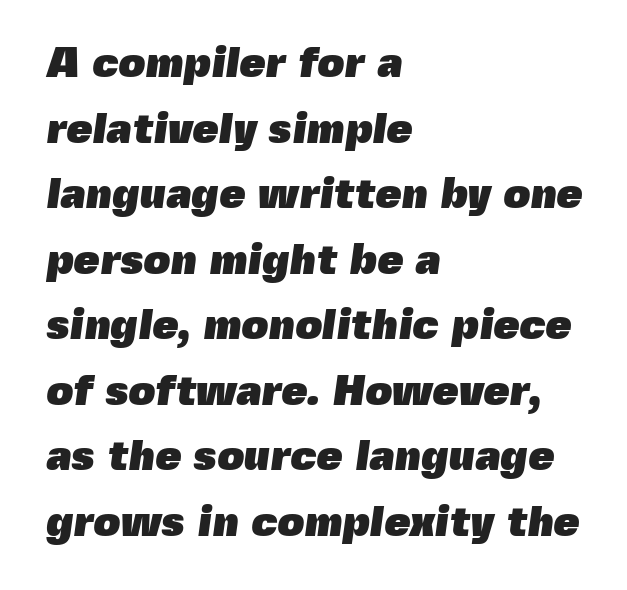
{"serif": "no", "bold": "yes", "weight": "heavy", "width": "normal", "x_height": "medium", "monospaced": "no", "underline": "no", "align": "left", "line_spacing": "normal", "line_spacing_ratio": 1.56, "letter_spacing": "normal", "letter_spacing_em": 0.0, "glyph_px": 42}
